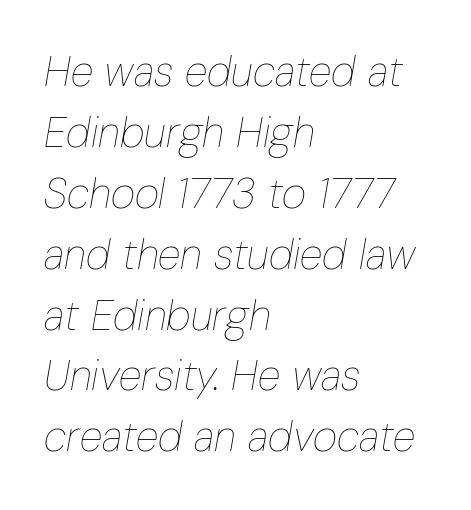
This is oblique type, the kind used for emphasis or titles. What stands out about the letter spacing? Nothing — it is the standard amount. Rows of type keep a routine distance in the vertical direction. The strokes carry an ordinary text weight at most. The space directly below the letters is spotless.
